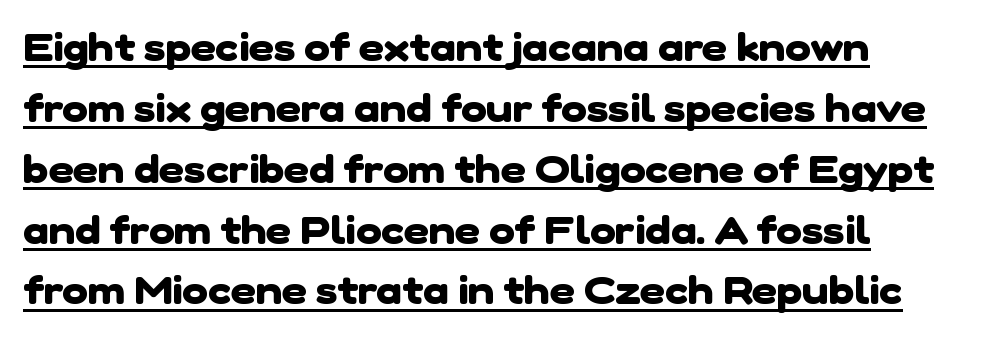
The lines in this sample share a left origin and differ only in where they stop. The passage shown is underscored from start to finish. Examine the stroke ends and you'll find no serifs. A dark, heavy texture on the line: the type is bold.
